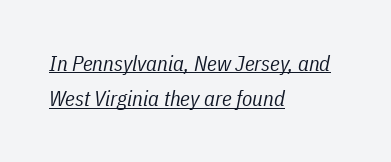
Q: Is the text bold? A: No.
Q: Is the text italic (slanted)? A: Yes, it leans right by about 11 degrees.
Q: Is the text underlined? A: Yes.
Q: How is the paragraph aligned? A: Left-aligned.
Q: Is the spacing between letters normal or unusually wide? A: Normal.
Q: Is the spacing between lines tight, normal or loose? A: Normal.
